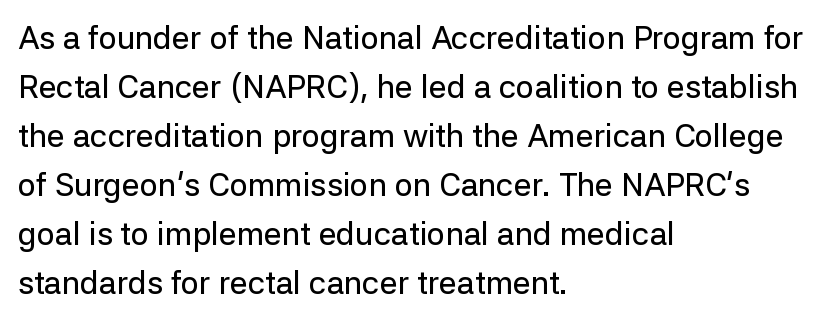
Q: Is the text italic (slanted)? A: No, it is upright.
Q: Is the typeface a serif or a sans-serif typeface? A: Sans-serif.
Q: Is the text underlined? A: No.
Q: How is the paragraph aligned? A: Left-aligned.
Q: Is the spacing between letters normal or unusually wide? A: Normal.
Q: Is the spacing between lines tight, normal or loose? A: Normal.
Q: Width (condensed, normal, or wide)? A: Normal.
Q: Stroke contrast? A: Low.
Q: x-height? A: Medium.
Q: Monospaced? A: No.
